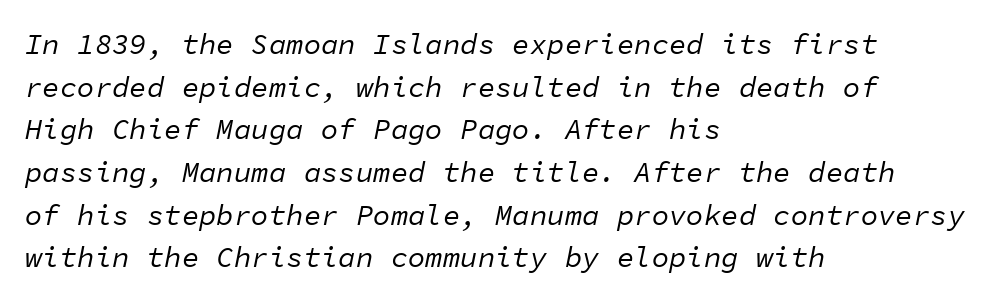
{"italic": "yes", "lean": "right", "slant_degrees": 11, "bold": "no", "weight": "regular", "width": "normal", "stroke_contrast": "low", "x_height": "medium", "monospaced": "yes", "underline": "no", "align": "left", "line_spacing": "normal", "line_spacing_ratio": 1.47, "letter_spacing": "normal", "letter_spacing_em": 0.0, "glyph_px": 29}
